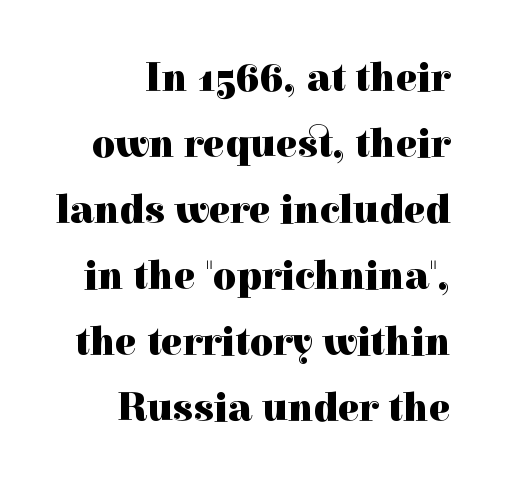
The image shows 40 px heavy serif type, upright; set right-aligned, normal line spacing (1.65x), normal letter spacing, not underlined; a medium x-height.
